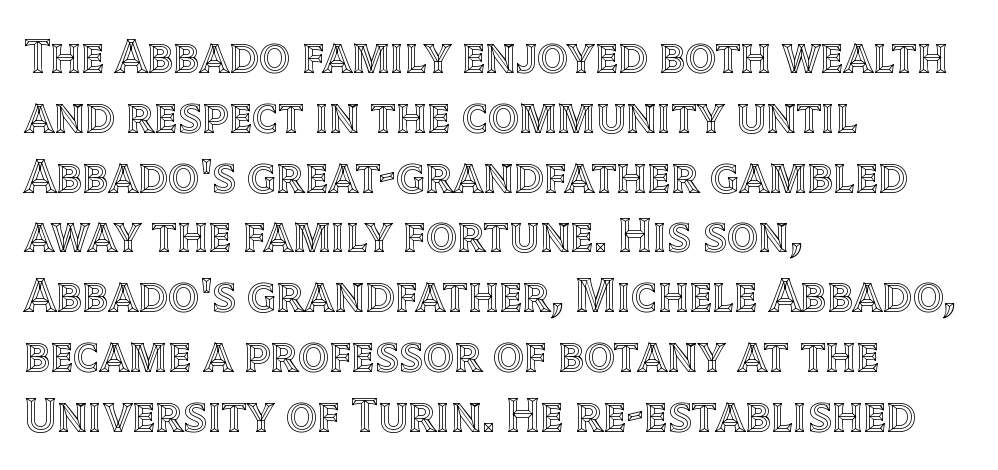
Italic? Not at all — the glyphs are vertical. The words here are not underlined. The letterforms sit shoulder to shoulder at normal distance. Horizontal alignment here is leftward, the default for most running prose. You could not count columns in this text — the font is proportionally spaced.
